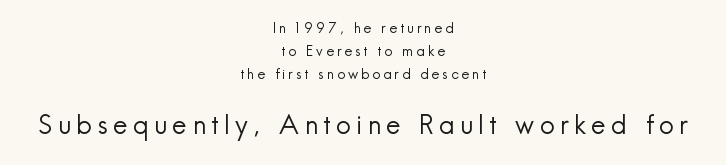
Is there much room between lines? A standard amount, neither cramped nor airy. Underline: absent. Tracking value appears strongly positive — letters spread wide. Of the two passages, the one underneath uses the larger point size. Does the lettering tilt? It doesn't — this is upright.
